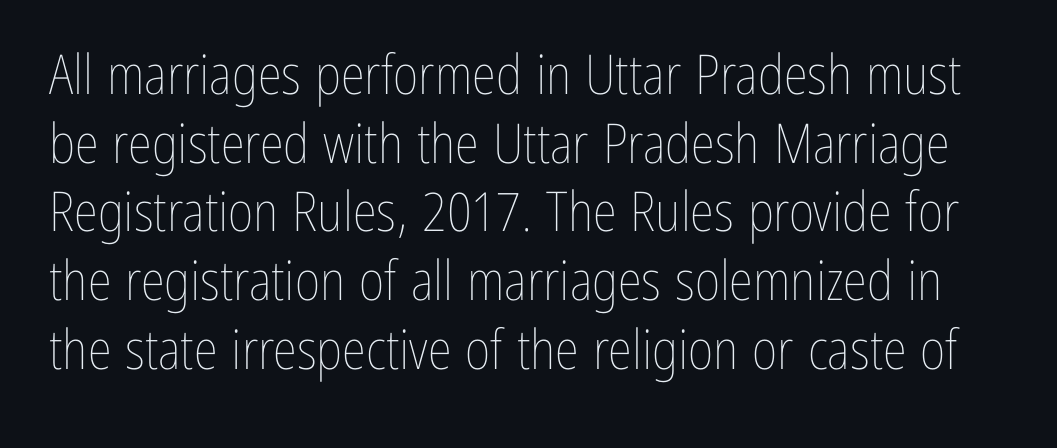
Q: Is the text bold? A: No.
Q: Is the text italic (slanted)? A: No, it is upright.
Q: Is the text underlined? A: No.
Q: Is the spacing between letters normal or unusually wide? A: Normal.
Q: Is the spacing between lines tight, normal or loose? A: Normal.
Q: Width (condensed, normal, or wide)? A: Condensed.
Q: Stroke contrast? A: Low.
Q: x-height? A: Medium.
Q: Monospaced? A: No.
